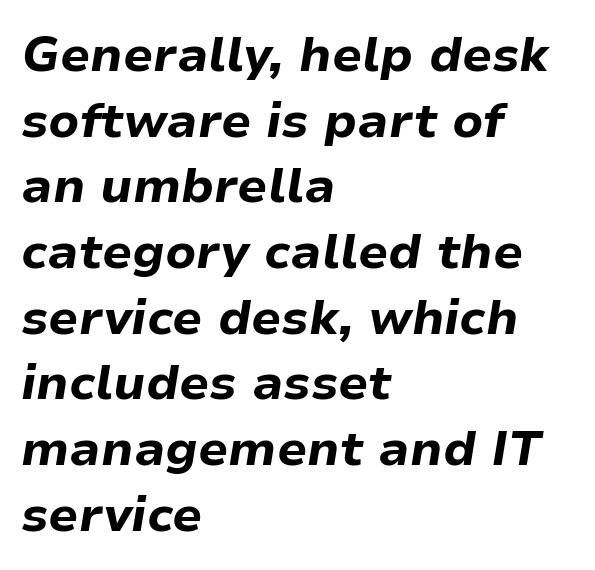
The image shows 49 px bold type, italic (leaning right); set left-aligned, normal line spacing (1.34x), normal letter spacing, not underlined; low stroke contrast and a medium x-height.
